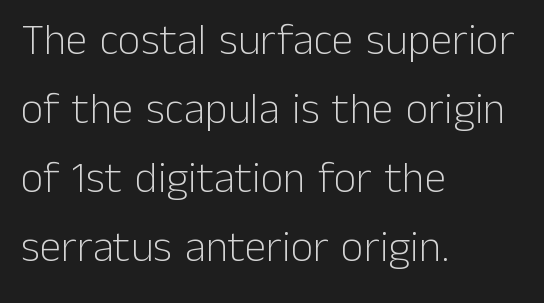
Q: Is the text bold? A: No.
Q: Is the text italic (slanted)? A: No, it is upright.
Q: Is the typeface a serif or a sans-serif typeface? A: Sans-serif.
Q: Is the text underlined? A: No.
Q: How is the paragraph aligned? A: Left-aligned.
Q: Is the spacing between letters normal or unusually wide? A: Normal.
Q: Is the spacing between lines tight, normal or loose? A: Normal.
Q: Width (condensed, normal, or wide)? A: Normal.
Q: Stroke contrast? A: Low.
Q: x-height? A: Medium.
Q: Monospaced? A: No.
